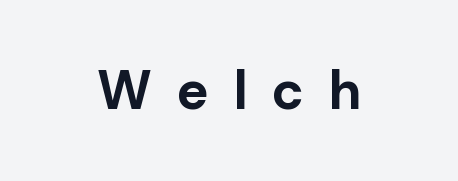
Q: Is the text bold? A: Yes.
Q: Is the text italic (slanted)? A: No, it is upright.
Q: Is the typeface a serif or a sans-serif typeface? A: Sans-serif.
Q: Is the text underlined? A: No.
Q: Is the spacing between letters normal or unusually wide? A: Unusually wide.
Q: Width (condensed, normal, or wide)? A: Normal.
Q: Stroke contrast? A: Low.
Q: x-height? A: Medium.
Q: Monospaced? A: No.
